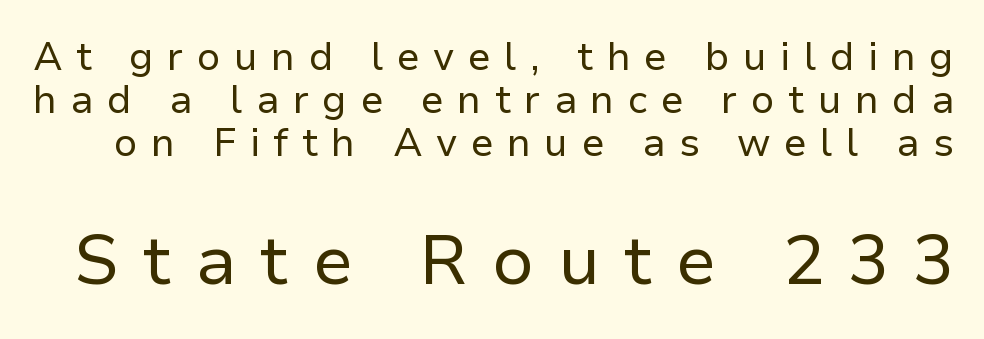
Q: Is the text bold? A: No.
Q: Is the text italic (slanted)? A: No, it is upright.
Q: Is the typeface a serif or a sans-serif typeface? A: Sans-serif.
Q: Is the text underlined? A: No.
Q: Is the spacing between letters normal or unusually wide? A: Unusually wide.
Q: Is the spacing between lines tight, normal or loose? A: Tight.
Q: Which block of text is set in a larger size, the first (top) or the second (bottom)? A: The second (bottom) one.
Q: Width (condensed, normal, or wide)? A: Normal.
Q: Stroke contrast? A: Low.
Q: x-height? A: Medium.
Q: Monospaced? A: No.
